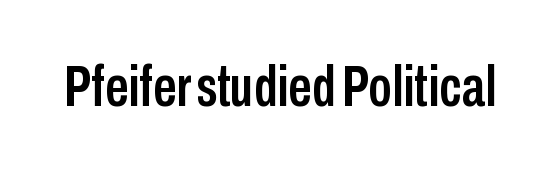
The image shows 58 px condensed sans-serif type, upright; set normal letter spacing, not underlined; low stroke contrast and a medium x-height.
